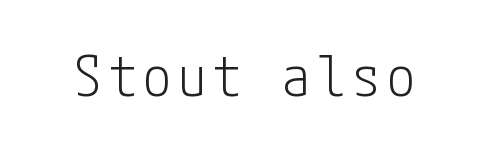
Q: Is the text bold? A: No.
Q: Is the text italic (slanted)? A: No, it is upright.
Q: Is the typeface a serif or a sans-serif typeface? A: Sans-serif.
Q: Is the text underlined? A: No.
Q: Width (condensed, normal, or wide)? A: Condensed.
Q: Stroke contrast? A: Low.
Q: x-height? A: Medium.
